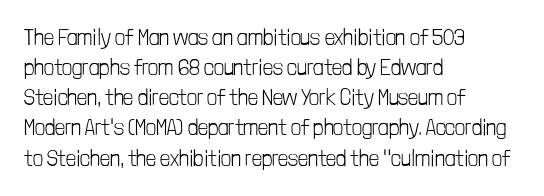
The letterforms sit shoulder to shoulder at normal distance. The space directly below the letters is spotless. Counters stay open thanks to moderate or lighter strokes. The vertical gap from one line to the next is medium. Ascenders rise straight up at ninety degrees. The ragged edge is on the right, which tells us the setting is flush left.
